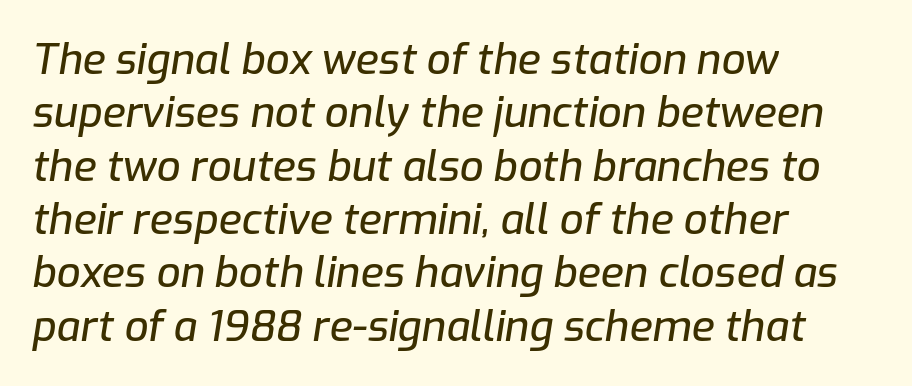
Teacher's note: observe the even left margin — that is flush-left alignment. Spacing verdict: proportional, widths tailored to each character. The passage shown has conventional tracking throughout. Honestly, there is no underline to notice here at all. The lines sit at an ordinary, default distance from one another. Slant detected: the letters are inclined.
